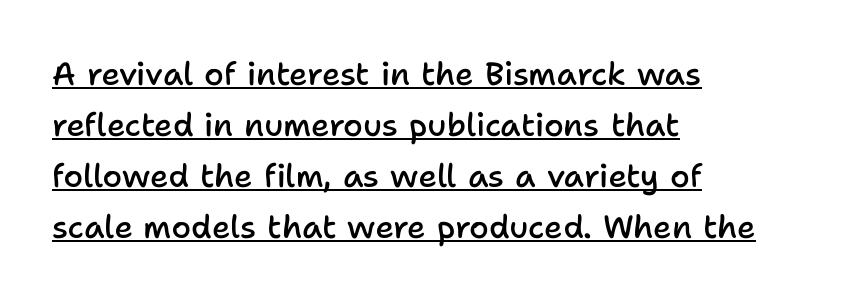
The image shows 32 px semibold sans-serif type, upright; set left-aligned, normal line spacing (1.59x), normal letter spacing, underlined; low stroke contrast and a medium x-height.
